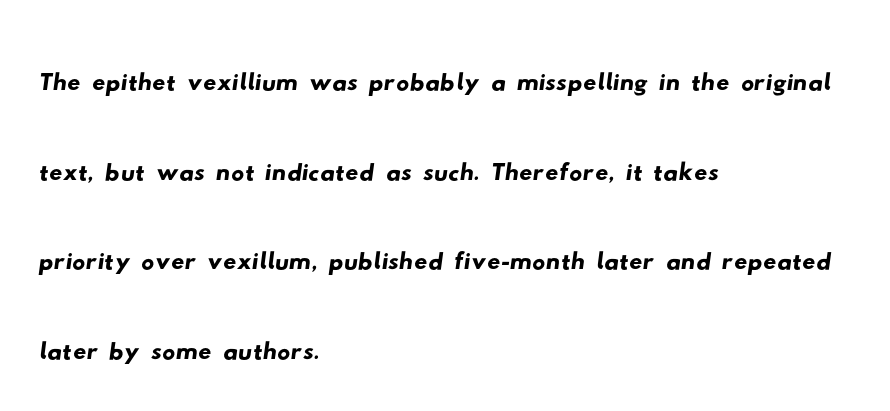
The image shows 65 px wide sans-serif type; set left-aligned, normal line spacing (1.38x), normal letter spacing, not underlined; low stroke contrast and a small x-height.
